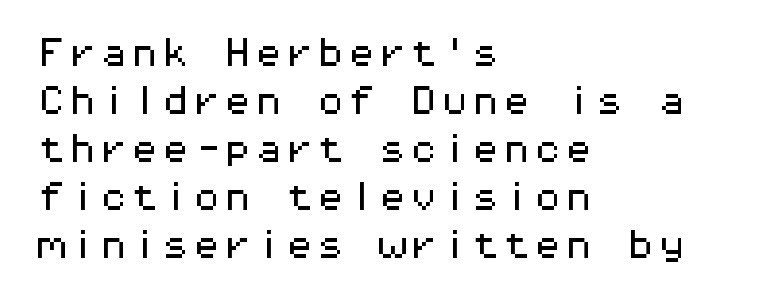
Unlike italic type, these characters show no tilt at all. The font family rendered here belongs to the sans-serif group. Standard letterfit; no display-style spreading of the glyphs. Every character here occupies the same horizontal width, giving the sample a typewriter-like rhythm. The string is rendered with underlining switched off.
